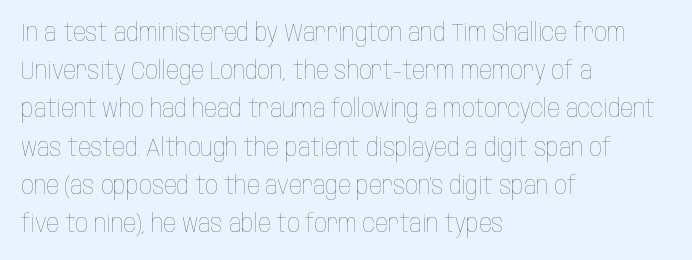
The image shows 25 px text type, upright; set left-aligned, normal line spacing (1.53x), normal letter spacing, not underlined.
